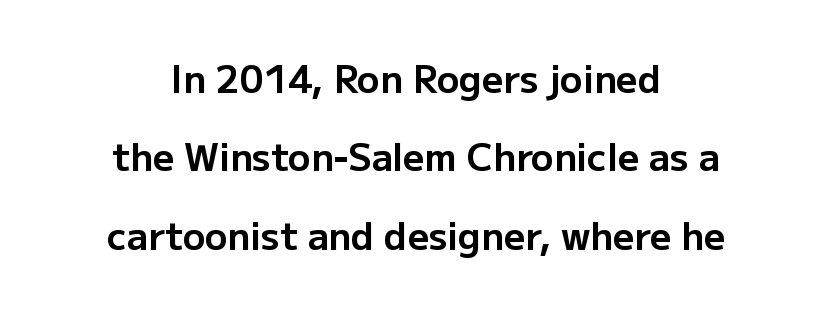
The image shows 37 px bold sans-serif type, upright; set centered, loose line spacing (2.12x), normal letter spacing, not underlined; low stroke contrast and a medium x-height.
